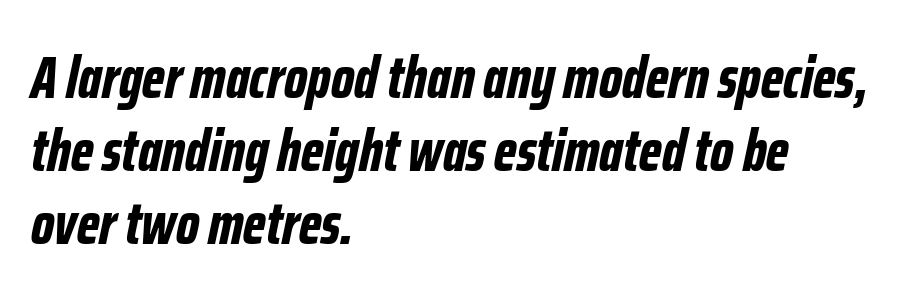
Q: Is the text bold? A: Yes.
Q: Is the text italic (slanted)? A: Yes, it leans right by about 12 degrees.
Q: Is the text underlined? A: No.
Q: How is the paragraph aligned? A: Left-aligned.
Q: Is the spacing between letters normal or unusually wide? A: Normal.
Q: Width (condensed, normal, or wide)? A: Condensed.
Q: Stroke contrast? A: Low.
Q: x-height? A: Medium.
Q: Monospaced? A: No.
